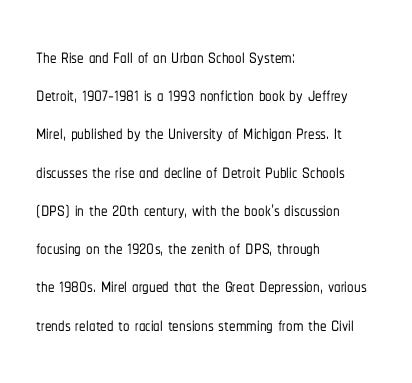
{"italic": "no", "underline": "no", "align": "left", "line_spacing": "normal", "line_spacing_ratio": 1.47, "letter_spacing": "normal", "letter_spacing_em": 0.0, "glyph_px": 26}
